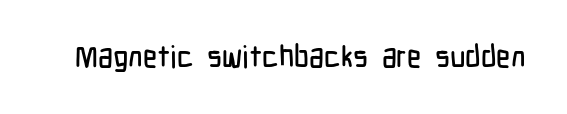
{"serif": "no", "italic": "no", "width": "condensed", "stroke_contrast": "low", "x_height": "medium", "monospaced": "no", "underline": "no", "letter_spacing": "normal", "letter_spacing_em": 0.0, "glyph_px": 30}
